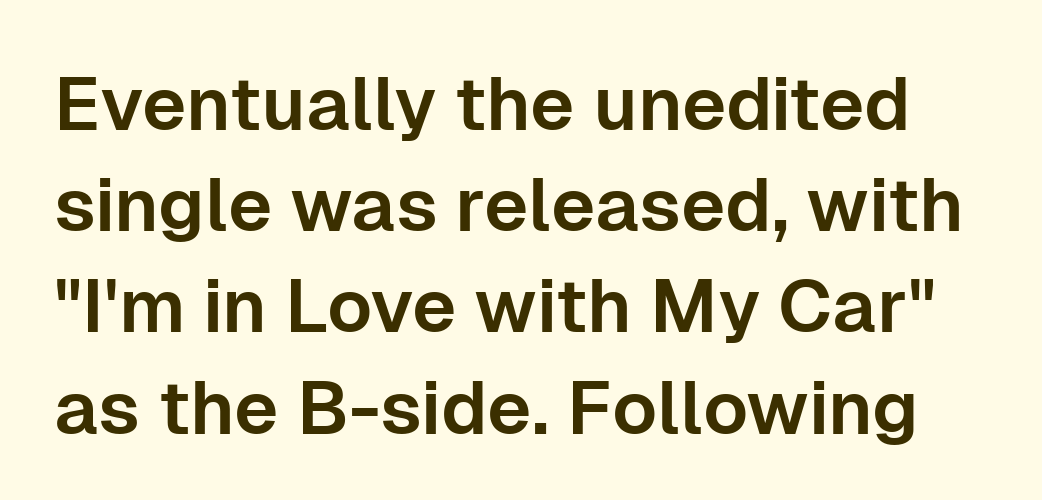
Q: Is the text italic (slanted)? A: No, it is upright.
Q: Is the typeface a serif or a sans-serif typeface? A: Sans-serif.
Q: Is the text underlined? A: No.
Q: Is the spacing between letters normal or unusually wide? A: Normal.
Q: Is the spacing between lines tight, normal or loose? A: Normal.
Q: Width (condensed, normal, or wide)? A: Normal.
Q: Stroke contrast? A: Low.
Q: x-height? A: Medium.
Q: Monospaced? A: No.
